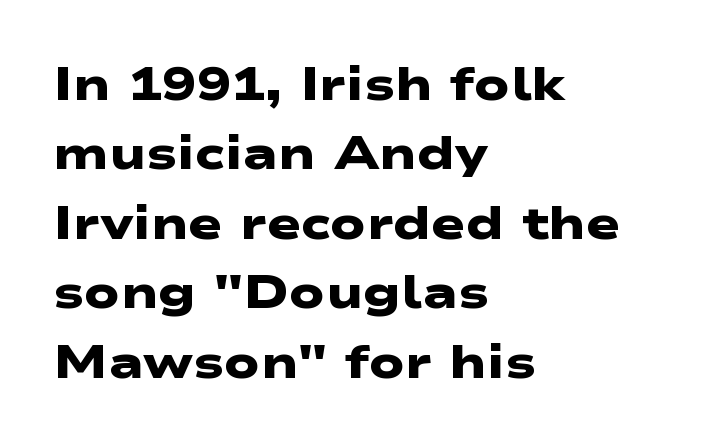
The image shows 46 px heavy, wide sans-serif type; set left-aligned, normal line spacing (1.51x), normal letter spacing, not underlined; low stroke contrast and a medium x-height.
